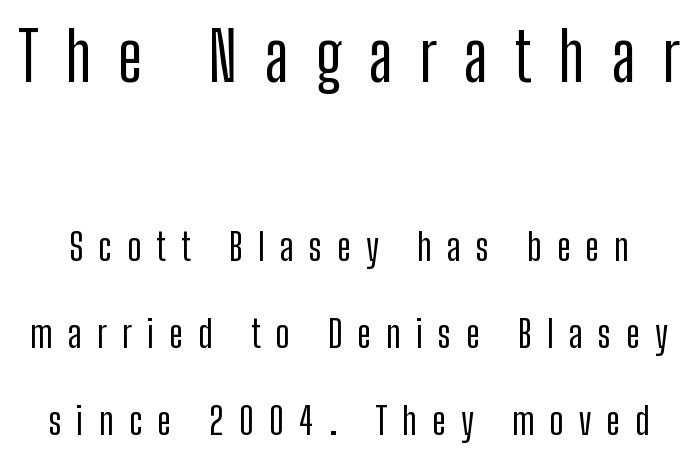
Q: Is the text italic (slanted)? A: No, it is upright.
Q: Is the typeface a serif or a sans-serif typeface? A: Sans-serif.
Q: Is the text underlined? A: No.
Q: Is the spacing between letters normal or unusually wide? A: Unusually wide.
Q: Is the spacing between lines tight, normal or loose? A: Loose.
Q: Which block of text is set in a larger size, the first (top) or the second (bottom)? A: The first (top) one.
Q: Width (condensed, normal, or wide)? A: Condensed.
Q: Stroke contrast? A: Low.
Q: x-height? A: Medium.
Q: Monospaced? A: No.
